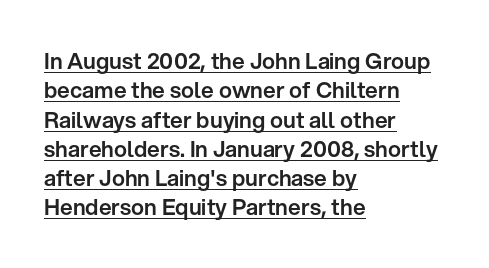
Q: Is the text italic (slanted)? A: No, it is upright.
Q: Is the text underlined? A: Yes.
Q: How is the paragraph aligned? A: Left-aligned.
Q: Is the spacing between letters normal or unusually wide? A: Normal.
Q: Is the spacing between lines tight, normal or loose? A: Normal.
